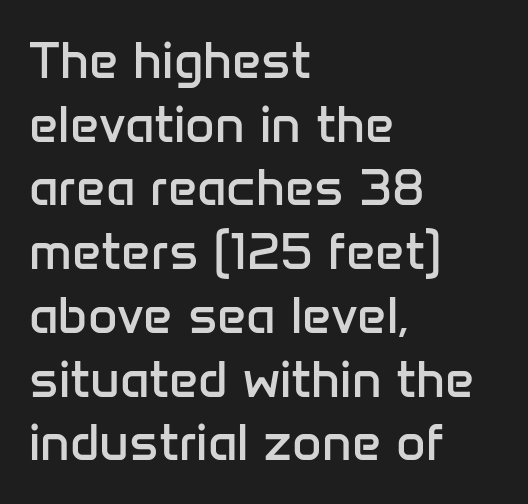
A classic flush-left, rag-right setting is used for this passage. Vertically, the passage feels balanced, rows spaced as you'd expect. Does the type have serifs? No, each stem ends abruptly. The type is set solid horizontally, with unmodified tracking. The foot of each line stays bare and open.
